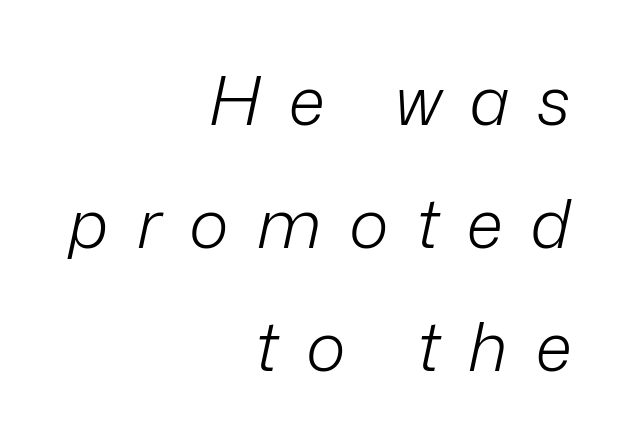
The image shows 68 px light type, italic (leaning right); set right-aligned, line spacing 1.81x, unusually wide letter spacing (+0.41 em), not underlined; low stroke contrast and a medium x-height.
